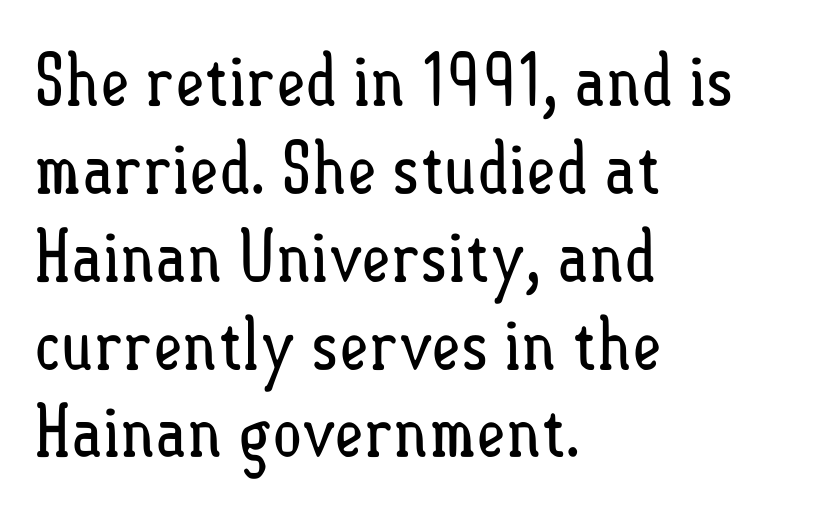
{"italic": "no", "bold": "no", "weight": "regular", "width": "condensed", "stroke_contrast": "low", "x_height": "small", "monospaced": "no", "underline": "no", "align": "left", "line_spacing_ratio": 1.22, "letter_spacing": "normal", "letter_spacing_em": 0.0, "glyph_px": 72}
